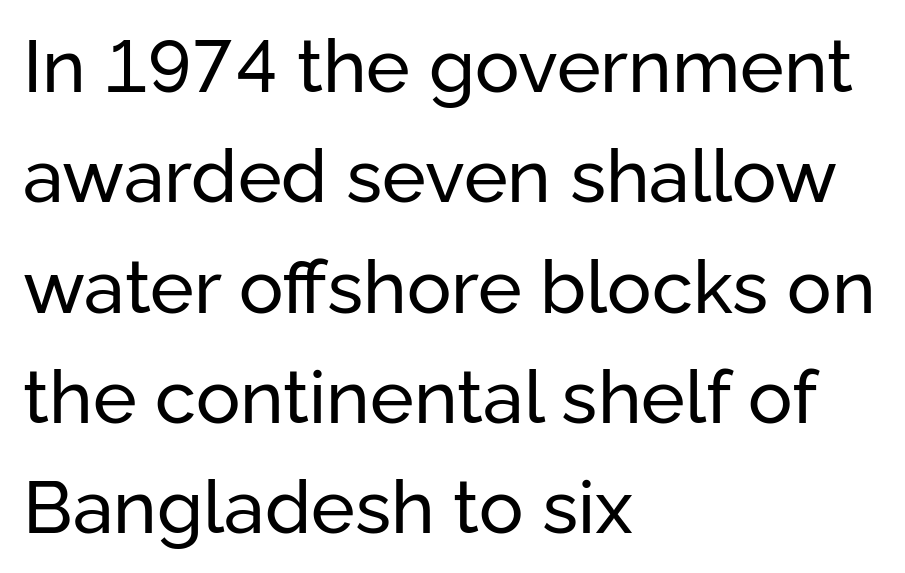
Q: Is the text bold? A: No.
Q: Is the text italic (slanted)? A: No, it is upright.
Q: Is the typeface a serif or a sans-serif typeface? A: Sans-serif.
Q: Is the text underlined? A: No.
Q: How is the paragraph aligned? A: Left-aligned.
Q: Is the spacing between letters normal or unusually wide? A: Normal.
Q: Is the spacing between lines tight, normal or loose? A: Normal.
Q: Width (condensed, normal, or wide)? A: Normal.
Q: Stroke contrast? A: Low.
Q: x-height? A: Medium.
Q: Monospaced? A: No.
